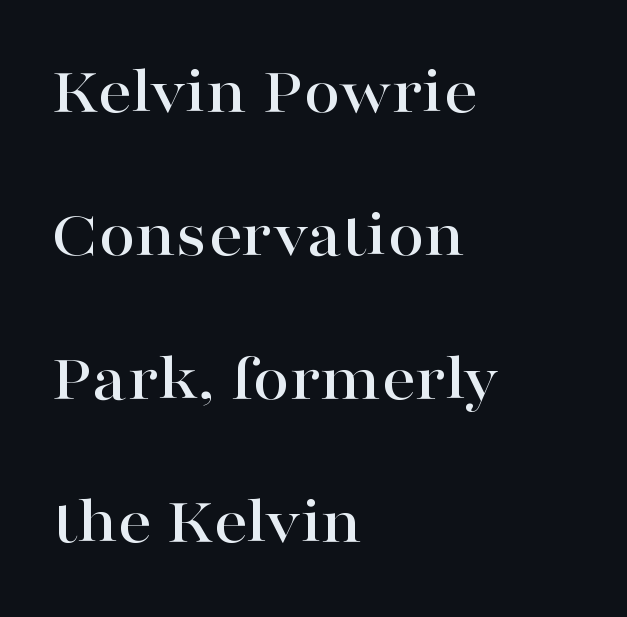
Default kerning and tracking; the words read as compact shapes. The face used here is proportionally spaced, like ordinary book or web type. Vertical strokes here are truly vertical. The foot of each line stays bare and open. Type style note: has serifs.
